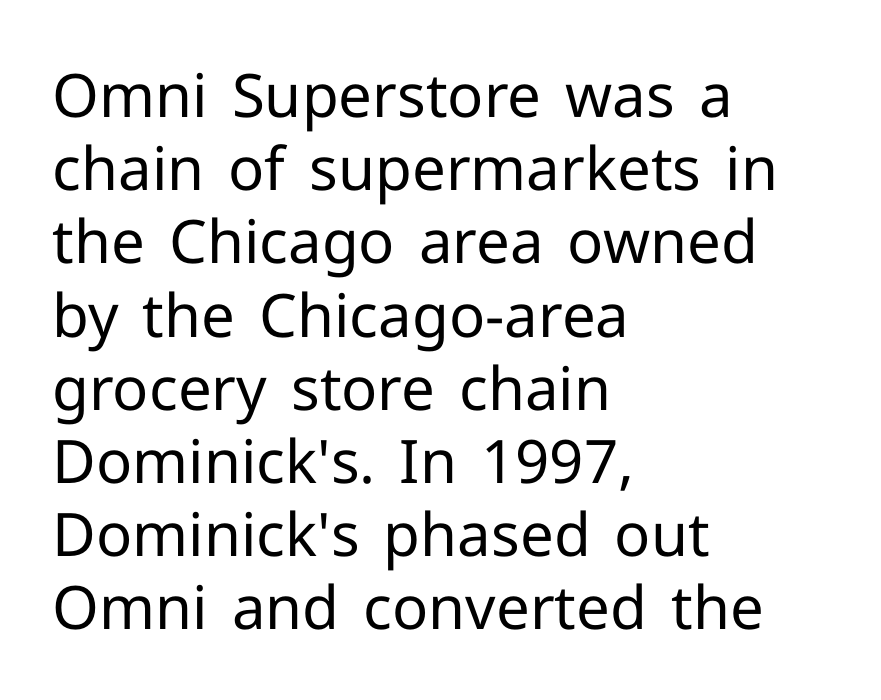
Q: Is the text bold? A: No.
Q: Is the text italic (slanted)? A: No, it is upright.
Q: Is the typeface a serif or a sans-serif typeface? A: Sans-serif.
Q: Is the text underlined? A: No.
Q: How is the paragraph aligned? A: Left-aligned.
Q: Is the spacing between letters normal or unusually wide? A: Normal.
Q: Width (condensed, normal, or wide)? A: Normal.
Q: Stroke contrast? A: Low.
Q: x-height? A: Medium.
Q: Monospaced? A: No.
